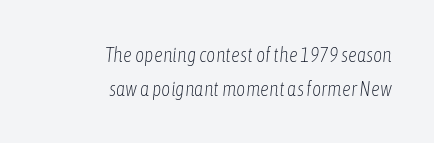
The image shows 20 px text type, italic (leaning right); set right-aligned, normal line spacing (1.7x), normal letter spacing, not underlined.
